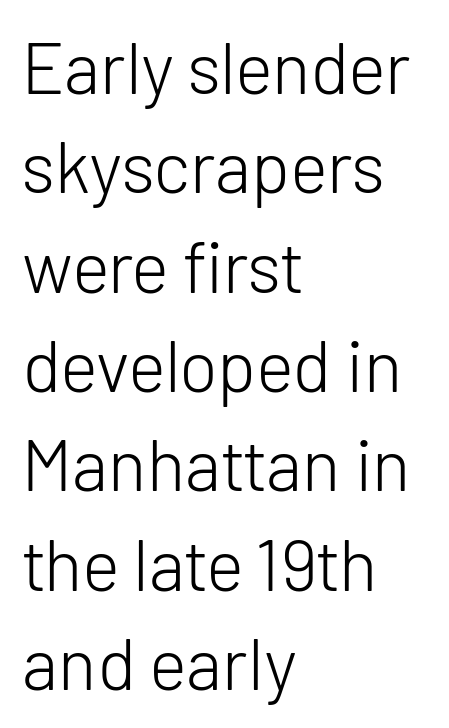
The image shows 72 px light sans-serif type, upright; set left-aligned, normal line spacing (1.38x), normal letter spacing, not underlined; low stroke contrast and a medium x-height.
